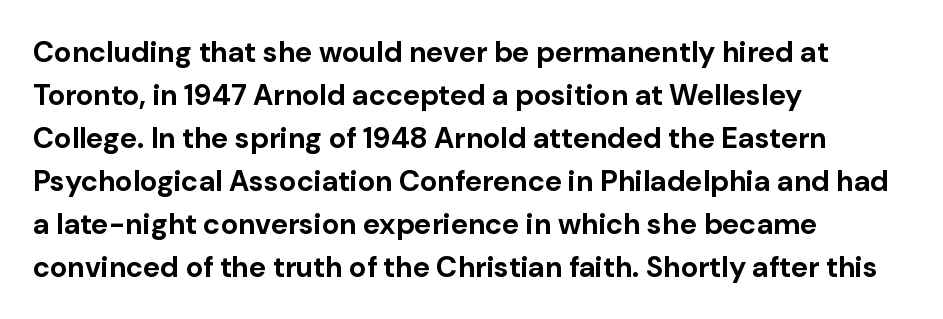
A sans-serif font was chosen for this passage. The tracking reads as untouched default to a designer's eye. A normal amount of white space separates one row of letters from the next. Heavy, bold letterforms. A typesetter would call this proportional, since set widths differ per character. Does the lettering tilt? It doesn't — this is upright.
